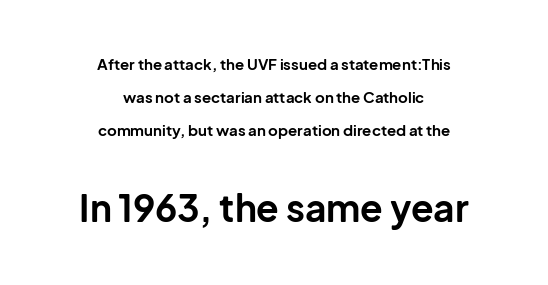
The image shows 37 px bold sans-serif type, upright; set centered, loose line spacing (2.2x), normal letter spacing, not underlined; the second (bottom) block is 2.47x larger; low stroke contrast and a medium x-height.
